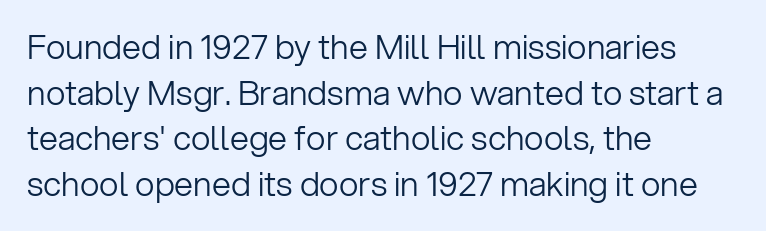
{"serif": "no", "italic": "no", "bold": "no", "weight": "light", "width": "normal", "stroke_contrast": "low", "x_height": "medium", "monospaced": "no", "underline": "no", "align": "left", "line_spacing": "normal", "line_spacing_ratio": 1.34, "letter_spacing": "normal", "letter_spacing_em": 0.0, "glyph_px": 34}
